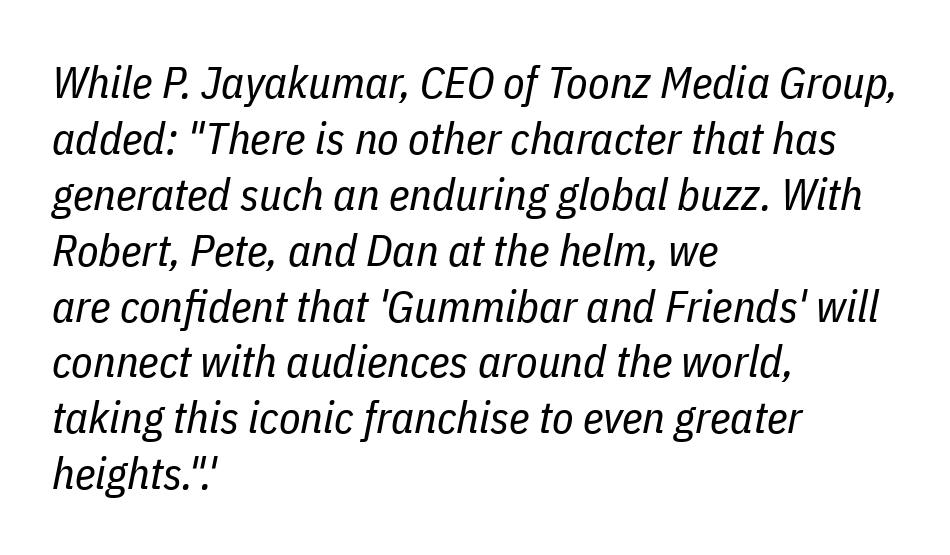
The image shows 44 px regular-weight, condensed type, italic (leaning right); set left-aligned, normal line spacing (1.27x), normal letter spacing, not underlined; low stroke contrast and a medium x-height.
